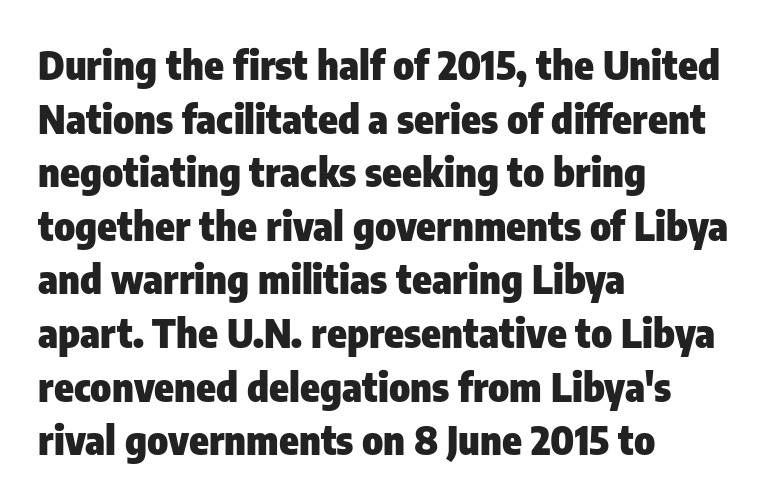
{"serif": "no", "italic": "no", "bold": "yes", "weight": "heavy", "width": "condensed", "stroke_contrast": "low", "x_height": "medium", "monospaced": "no", "underline": "no", "align": "left", "line_spacing": "normal", "line_spacing_ratio": 1.34, "letter_spacing": "normal", "letter_spacing_em": 0.0, "glyph_px": 40}
